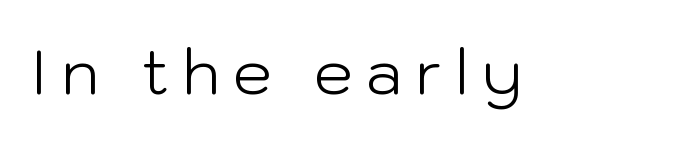
Q: Is the text bold? A: No.
Q: Is the text italic (slanted)? A: No, it is upright.
Q: Is the typeface a serif or a sans-serif typeface? A: Sans-serif.
Q: Is the text underlined? A: No.
Q: Is the spacing between letters normal or unusually wide? A: Unusually wide.
Q: Width (condensed, normal, or wide)? A: Normal.
Q: Stroke contrast? A: Low.
Q: x-height? A: Medium.
Q: Monospaced? A: No.
